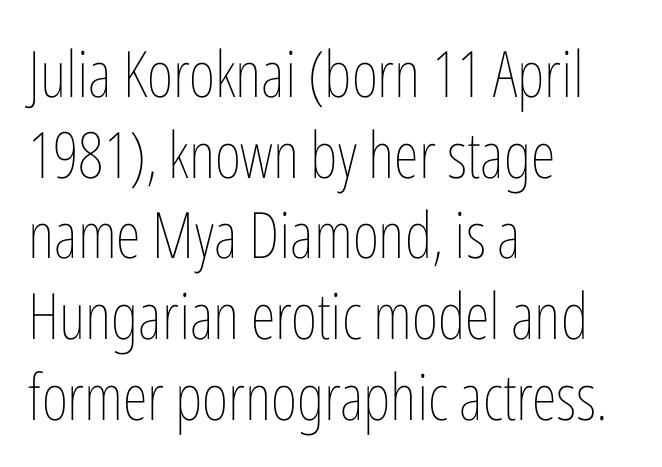
Q: Is the text bold? A: No.
Q: Is the text italic (slanted)? A: No, it is upright.
Q: Is the text underlined? A: No.
Q: How is the paragraph aligned? A: Left-aligned.
Q: Is the spacing between letters normal or unusually wide? A: Normal.
Q: Is the spacing between lines tight, normal or loose? A: Normal.
Q: Width (condensed, normal, or wide)? A: Condensed.
Q: Stroke contrast? A: Low.
Q: x-height? A: Medium.
Q: Monospaced? A: No.
